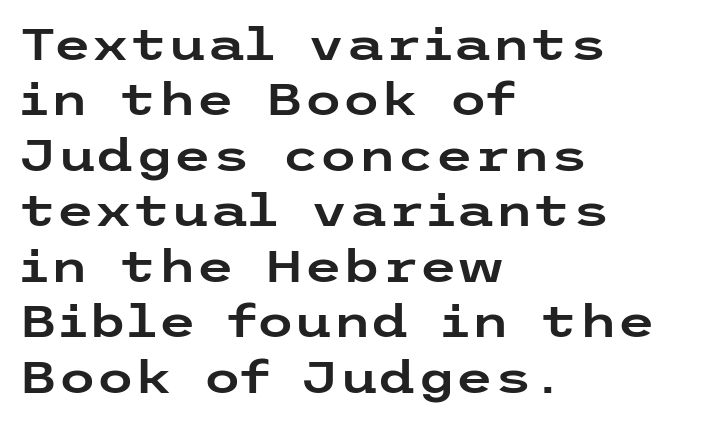
The image shows 44 px wide sans-serif type, upright; set left-aligned, normal line spacing (1.26x), normal letter spacing, not underlined; low stroke contrast and a medium x-height.
